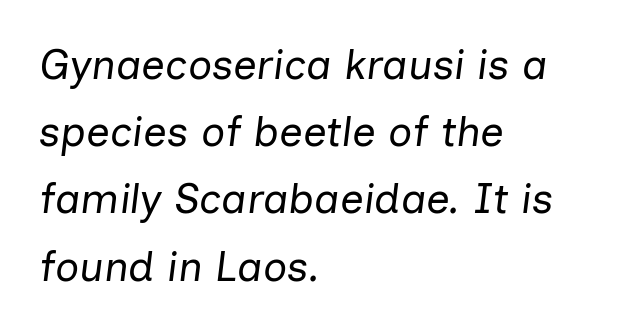
The rendering uses a moderate line-height, typical for paragraphs. Weight class: somewhere from thin through regular. Descender tails drop into unmarked territory. Teacher's note: observe the even left margin — that is flush-left alignment.
